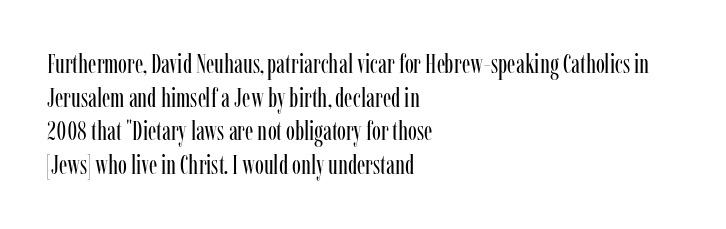
{"italic": "no", "bold": "no", "underline": "no", "align": "left", "line_spacing": "normal", "line_spacing_ratio": 1.25, "letter_spacing": "normal", "letter_spacing_em": 0.0, "glyph_px": 27}
